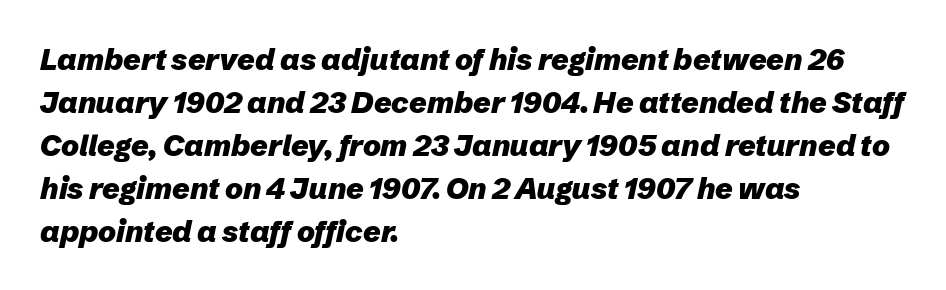
Q: Is the text bold? A: Yes.
Q: Is the text italic (slanted)? A: Yes, it leans right by about 12 degrees.
Q: Is the text underlined? A: No.
Q: How is the paragraph aligned? A: Left-aligned.
Q: Is the spacing between letters normal or unusually wide? A: Normal.
Q: Is the spacing between lines tight, normal or loose? A: Normal.
Q: Width (condensed, normal, or wide)? A: Normal.
Q: Stroke contrast? A: Low.
Q: x-height? A: Medium.
Q: Monospaced? A: No.
